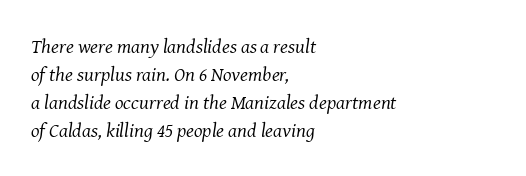
Q: Is the text bold? A: No.
Q: Is the text italic (slanted)? A: Yes, it leans right by about 8 degrees.
Q: Is the text underlined? A: No.
Q: How is the paragraph aligned? A: Left-aligned.
Q: Is the spacing between letters normal or unusually wide? A: Normal.
Q: Is the spacing between lines tight, normal or loose? A: Normal.
